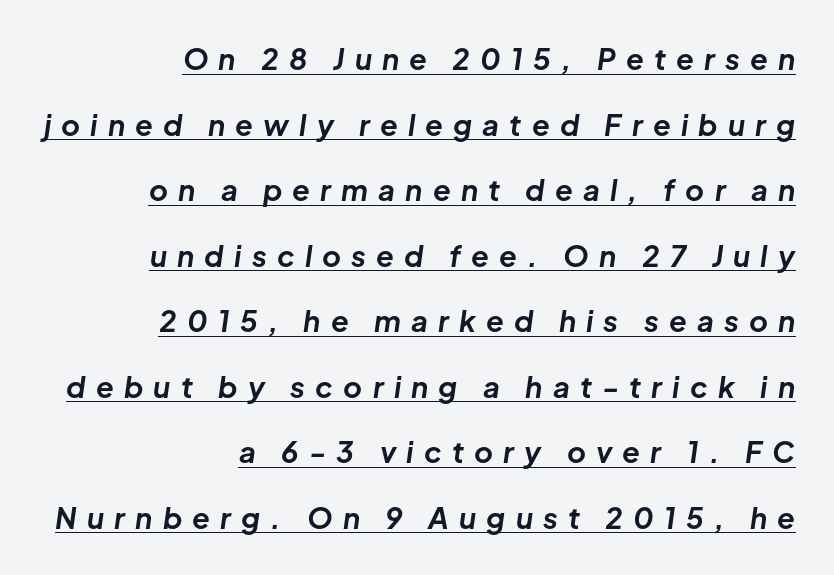
The image shows 29 px bold type, italic (leaning right); set right-aligned, loose line spacing (2.26x), unusually wide letter spacing (+0.35 em), underlined; low stroke contrast and a medium x-height.
